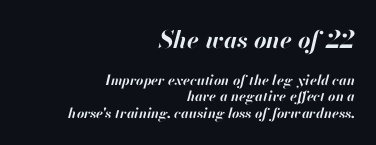
The image shows 24 px bold type, italic (leaning right); set right-aligned, line spacing 1.18x, normal letter spacing, not underlined; the first (top) block is 1.71x larger.
